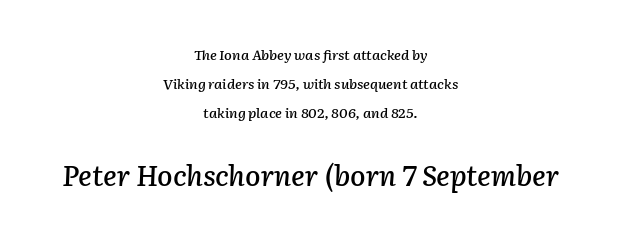
The image shows 28 px text type, italic (leaning right); set centered, loose line spacing (2.08x), normal letter spacing, not underlined; the second (bottom) block is 2.0x larger; low stroke contrast and a medium x-height.
